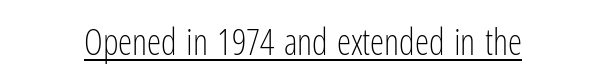
The passage shown is typed in a proportional face where columns would drift. The lettering stays uniformly vertical, giving the passage a roman look. Decoration check: the copy is underlined. The cut favours lightness, reaching ordinary text weight at its darkest.
